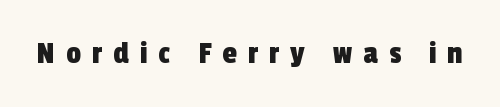
Q: Is the typeface a serif or a sans-serif typeface? A: Sans-serif.
Q: Is the text underlined? A: No.
Q: Is the spacing between letters normal or unusually wide? A: Unusually wide.
Q: Width (condensed, normal, or wide)? A: Condensed.
Q: x-height? A: Medium.
Q: Monospaced? A: No.
